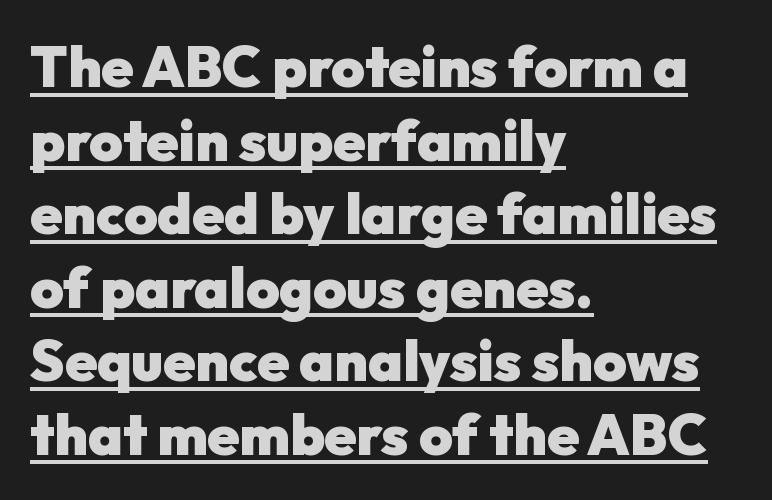
{"serif": "no", "italic": "no", "bold": "yes", "weight": "heavy", "width": "normal", "stroke_contrast": "low", "x_height": "medium", "monospaced": "no", "underline": "yes", "align": "left", "line_spacing": "normal", "line_spacing_ratio": 1.29, "letter_spacing": "normal", "letter_spacing_em": 0.0, "glyph_px": 57}
